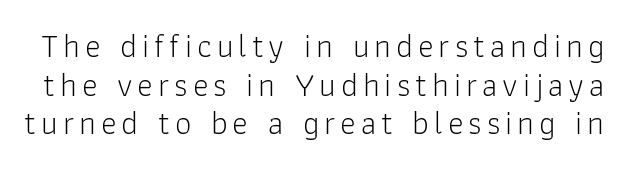
The image shows 33 px light sans-serif type, upright; set line spacing 1.17x, not underlined; low stroke contrast and a medium x-height.
